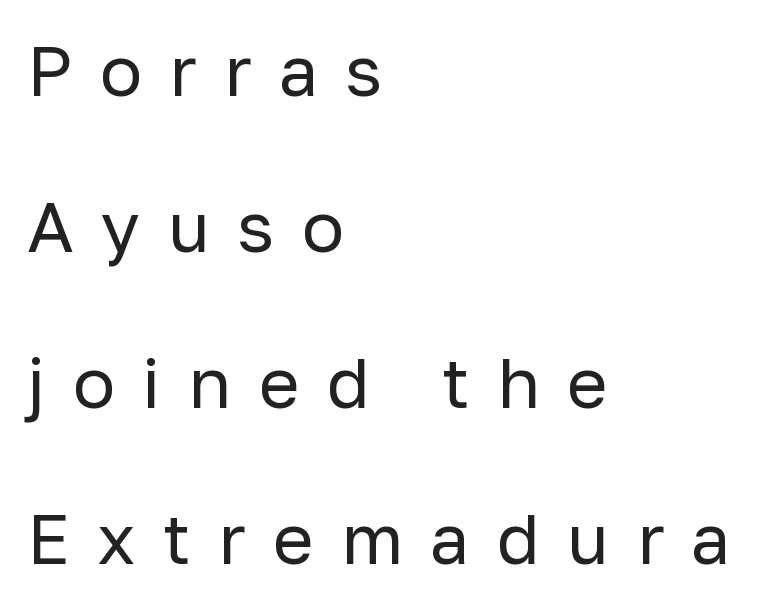
The image shows 70 px regular-weight sans-serif type, upright; set left-aligned, loose line spacing (2.23x), unusually wide letter spacing (+0.39 em), not underlined; low stroke contrast and a medium x-height.
